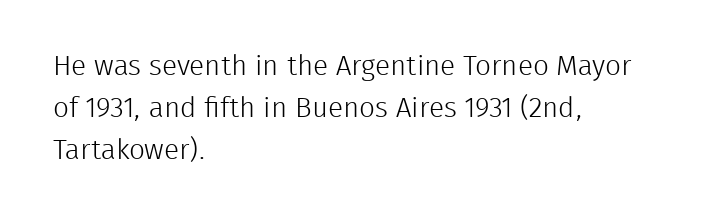
What's the leading like? Ordinary, nothing unusual. Heft: none added — not bold. The zone under the glyphs is completely vacant. Characters remain perfectly vertical along every line. This is sans-serif lettering, the kind often seen on screens and signage. The rendering uses natural spacing where letterforms have individual widths.
